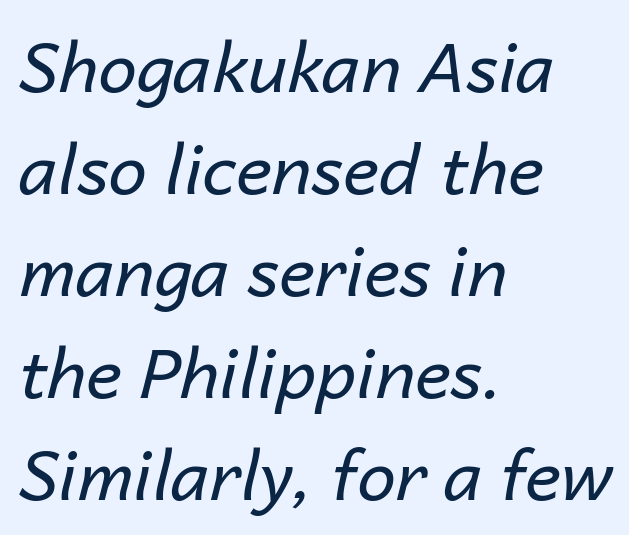
Q: Is the text bold? A: No.
Q: Is the text italic (slanted)? A: Yes, it leans right by about 14 degrees.
Q: Is the text underlined? A: No.
Q: How is the paragraph aligned? A: Left-aligned.
Q: Is the spacing between letters normal or unusually wide? A: Normal.
Q: Is the spacing between lines tight, normal or loose? A: Normal.
Q: Width (condensed, normal, or wide)? A: Normal.
Q: Stroke contrast? A: Low.
Q: x-height? A: Medium.
Q: Monospaced? A: No.
